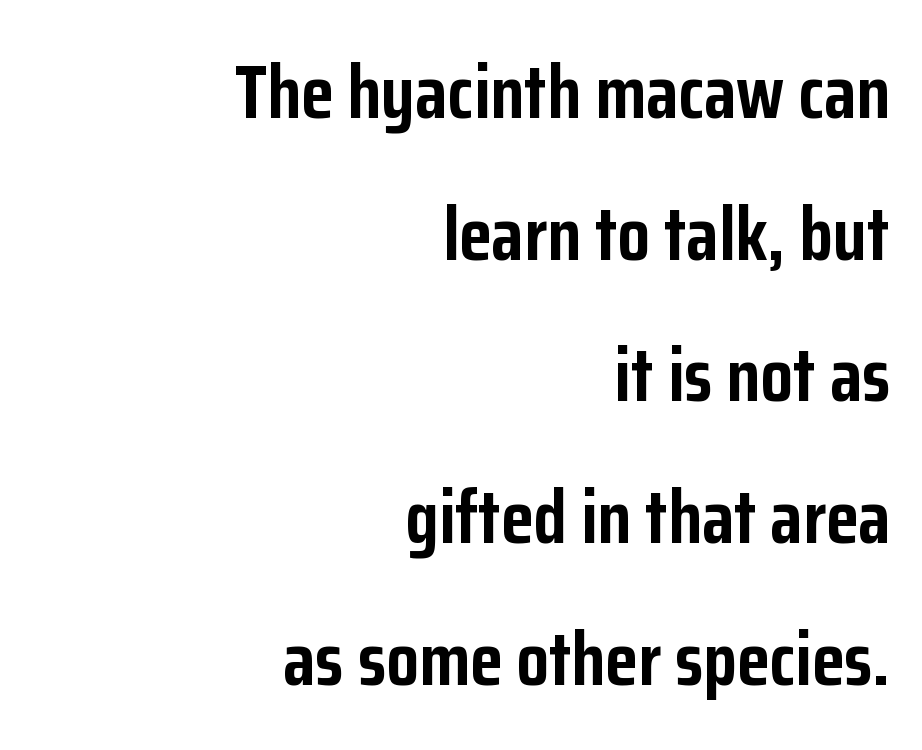
The image shows 75 px semibold, condensed sans-serif type, upright; set right-aligned, line spacing 1.89x, normal letter spacing, not underlined; low stroke contrast and a medium x-height.
